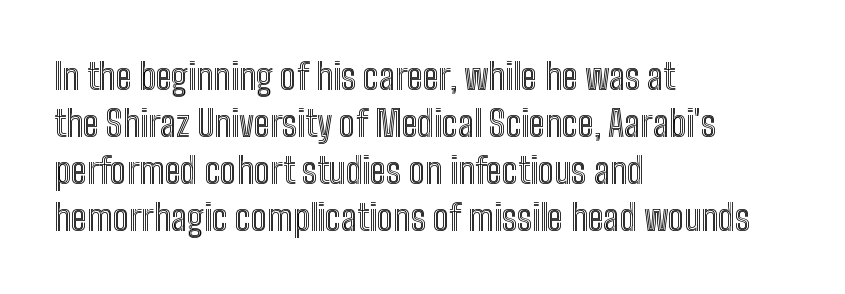
{"italic": "no", "width": "condensed", "x_height": "medium", "monospaced": "no", "underline": "no", "align": "left", "line_spacing": "normal", "line_spacing_ratio": 1.31, "letter_spacing": "normal", "letter_spacing_em": 0.0, "glyph_px": 36}
